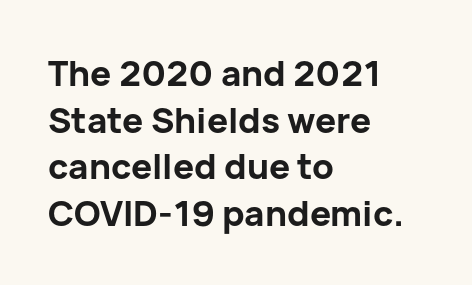
The image shows 35 px bold sans-serif type, upright; set left-aligned, normal line spacing (1.33x), normal letter spacing, not underlined; low stroke contrast and a medium x-height.
